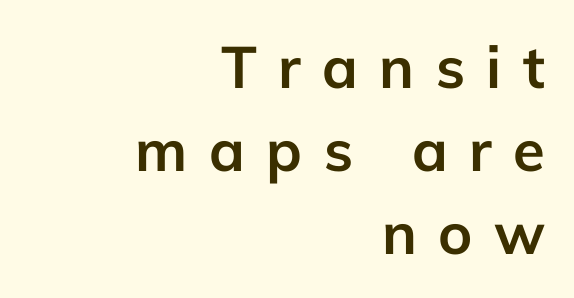
Q: Is the text bold? A: Yes.
Q: Is the text italic (slanted)? A: No, it is upright.
Q: Is the typeface a serif or a sans-serif typeface? A: Sans-serif.
Q: Is the text underlined? A: No.
Q: How is the paragraph aligned? A: Right-aligned.
Q: Is the spacing between letters normal or unusually wide? A: Unusually wide.
Q: Is the spacing between lines tight, normal or loose? A: Normal.
Q: Width (condensed, normal, or wide)? A: Normal.
Q: Stroke contrast? A: Low.
Q: x-height? A: Medium.
Q: Monospaced? A: No.
